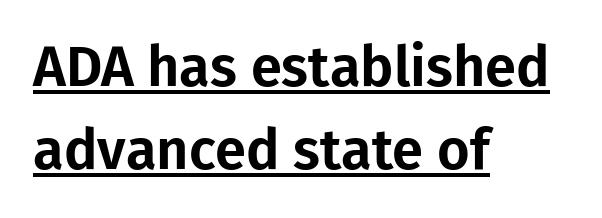
Q: Is the text italic (slanted)? A: No, it is upright.
Q: Is the typeface a serif or a sans-serif typeface? A: Sans-serif.
Q: Is the text underlined? A: Yes.
Q: How is the paragraph aligned? A: Left-aligned.
Q: Is the spacing between letters normal or unusually wide? A: Normal.
Q: Is the spacing between lines tight, normal or loose? A: Normal.
Q: Width (condensed, normal, or wide)? A: Normal.
Q: Stroke contrast? A: Low.
Q: x-height? A: Medium.
Q: Monospaced? A: No.
